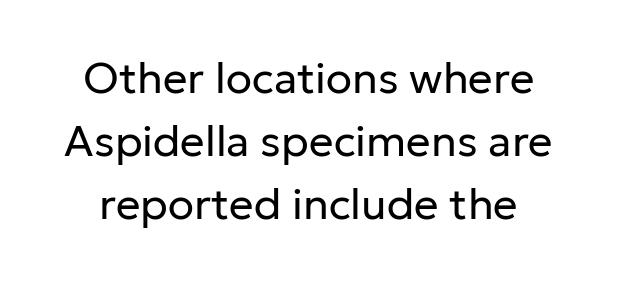
{"serif": "no", "italic": "no", "bold": "no", "weight": "regular", "width": "normal", "stroke_contrast": "low", "x_height": "medium", "monospaced": "no", "underline": "no", "line_spacing": "normal", "line_spacing_ratio": 1.47, "letter_spacing": "normal", "letter_spacing_em": 0.0, "glyph_px": 43}
